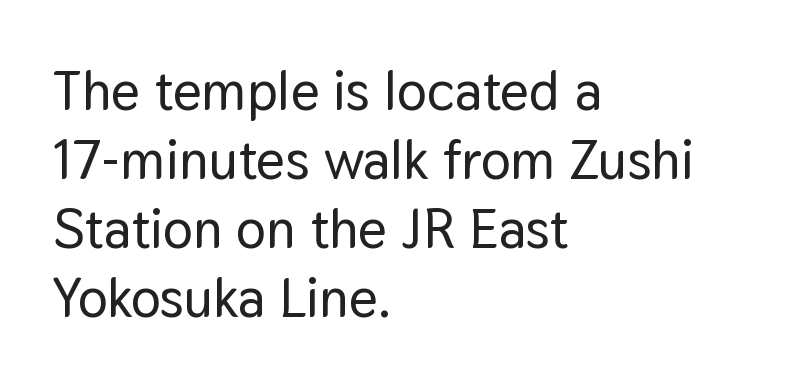
Q: Is the text italic (slanted)? A: No, it is upright.
Q: Is the typeface a serif or a sans-serif typeface? A: Sans-serif.
Q: Is the text underlined? A: No.
Q: How is the paragraph aligned? A: Left-aligned.
Q: Is the spacing between letters normal or unusually wide? A: Normal.
Q: Width (condensed, normal, or wide)? A: Normal.
Q: Stroke contrast? A: Low.
Q: x-height? A: Medium.
Q: Monospaced? A: No.
